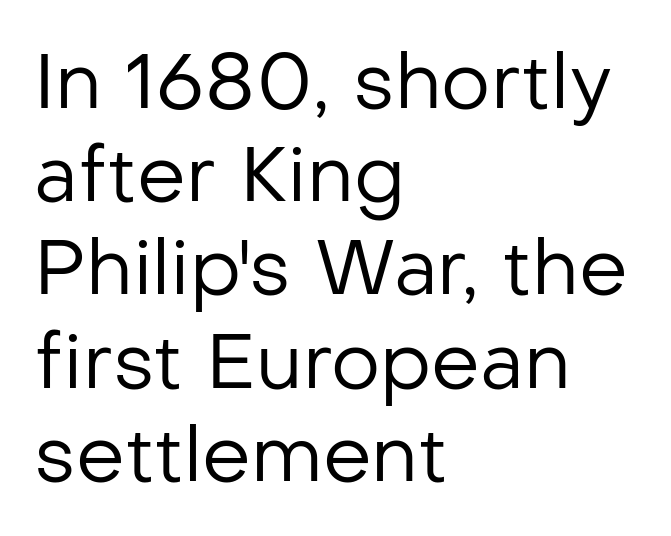
Quick note: underline off. A student would call this left alignment; a typographer would say flush left, rag right. The glyphs in this specimen are sans serif. Ascenders rise straight up at ninety degrees. Bold? No — there's no thickening of the strokes.
